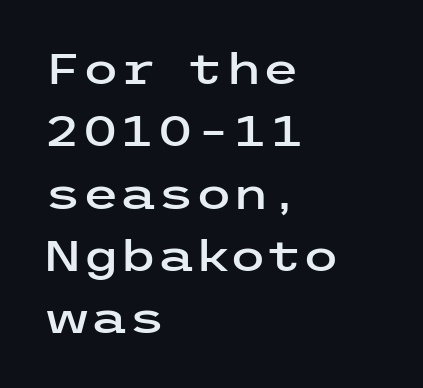
The image shows 43 px wide sans-serif type, upright; set left-aligned, normal line spacing (1.45x), normal letter spacing, not underlined; low stroke contrast and a medium x-height.
